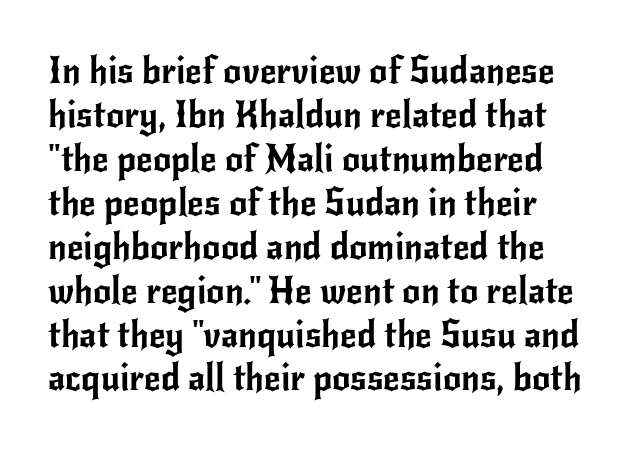
Q: Is the text italic (slanted)? A: No, it is upright.
Q: Is the typeface a serif or a sans-serif typeface? A: Sans-serif.
Q: Is the text underlined? A: No.
Q: How is the paragraph aligned? A: Left-aligned.
Q: Is the spacing between letters normal or unusually wide? A: Normal.
Q: Width (condensed, normal, or wide)? A: Normal.
Q: Stroke contrast? A: Low.
Q: x-height? A: Small.
Q: Monospaced? A: No.
